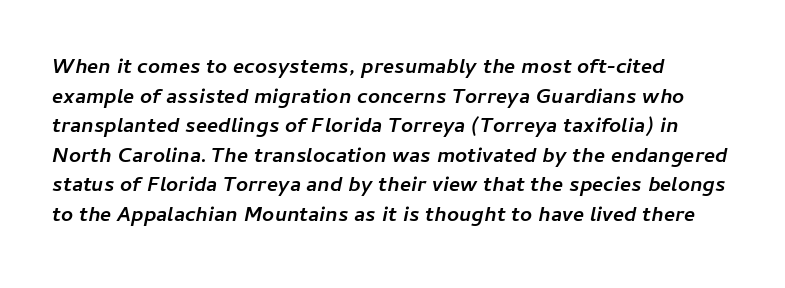
Q: Is the text bold? A: Yes.
Q: Is the text italic (slanted)? A: Yes, it leans right by about 11 degrees.
Q: Is the text underlined? A: No.
Q: How is the paragraph aligned? A: Left-aligned.
Q: Is the spacing between letters normal or unusually wide? A: Normal.
Q: Is the spacing between lines tight, normal or loose? A: Normal.
